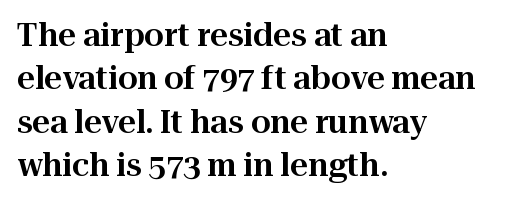
In terms of leading, this rendering sits right in the middle. The rendering uses natural spacing where letterforms have individual widths. Default kerning and tracking; the words read as compact shapes. Font category for this specimen: serif. This rendering uses left alignment, leaving the right contour irregular. Designer's note — italics off, roman on.
